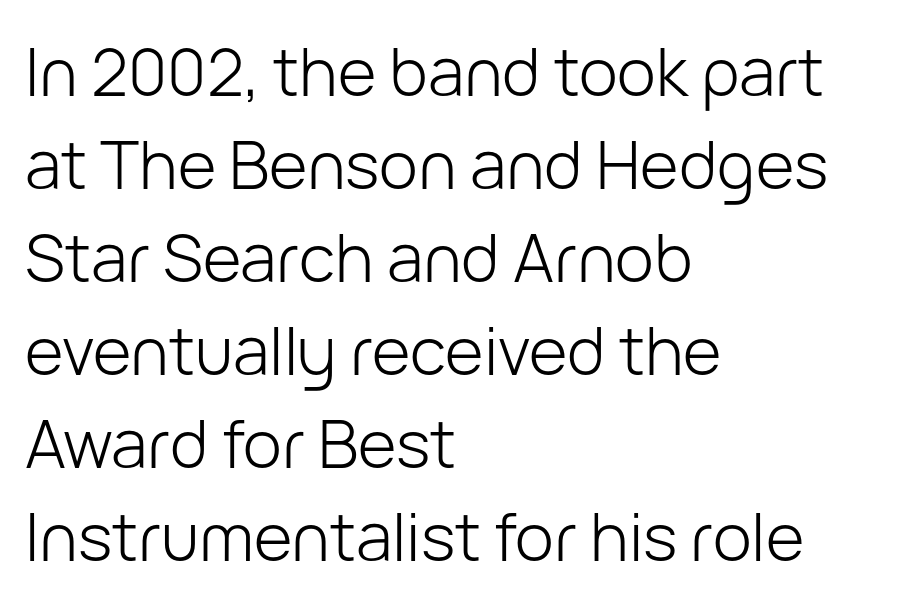
The rendering uses natural spacing where letterforms have individual widths. This rendering uses left alignment, leaving the right contour irregular. Nobody drew a line under any word here. If you measured baseline to baseline, you'd find a middling distance. Do the letters lean? They stand straight. Each stroke keeps to a modest, everyday thickness or less.
